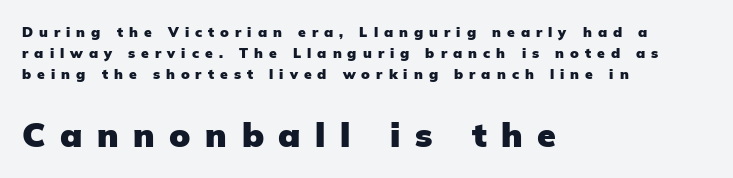
The image shows 34 px heavy sans-serif type, upright; set left-aligned, normal line spacing (1.49x), unusually wide letter spacing (+0.43 em), not underlined; the second (bottom) block is 2.43x larger; low stroke contrast and a medium x-height.
